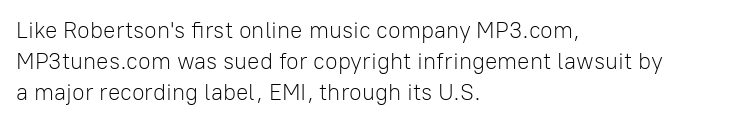
{"italic": "no", "bold": "no", "underline": "no", "align": "left", "line_spacing": "normal", "line_spacing_ratio": 1.35, "letter_spacing": "normal", "letter_spacing_em": 0.0, "glyph_px": 23}
